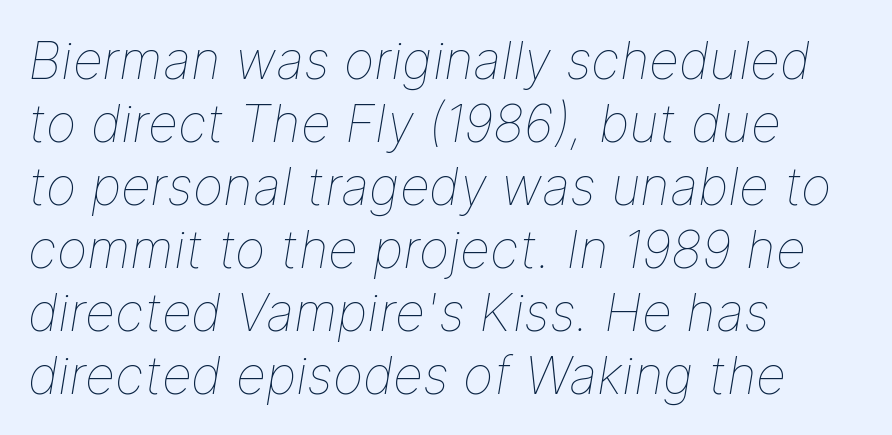
The image shows 52 px thin type, italic (leaning right); set left-aligned, line spacing 1.21x, normal letter spacing, not underlined; low stroke contrast and a medium x-height.
